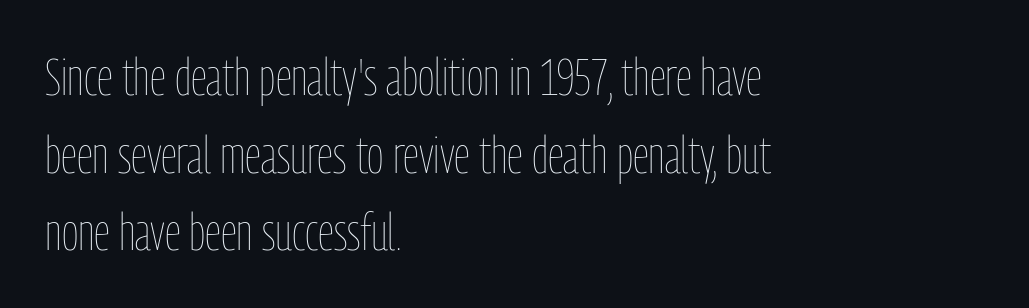
Varying glyph widths throughout — classic text-font behaviour. Unlike italic type, these characters show no tilt at all. Letters have the restrained weight of plain body copy at most. Nobody drew a line under any word here.
